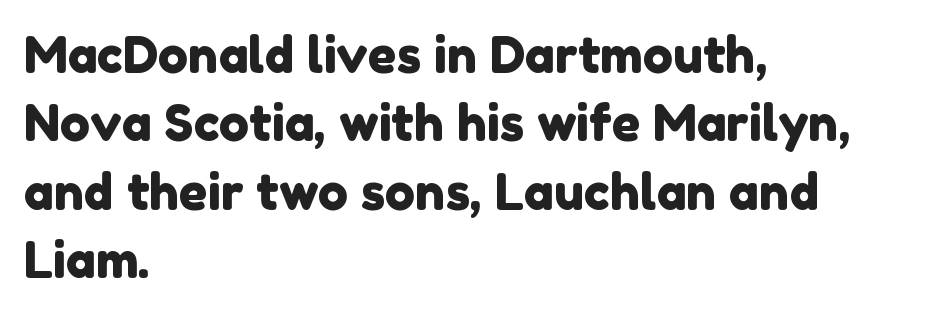
One glance says typical: line gaps are just what's usual. Check the space under the baseline: it is left empty. A student would call this left alignment; a typographer would say flush left, rag right. Do the characters align in a grid? No, the font is proportional. Serif or sans? Sans — the stroke terminals are bare.
